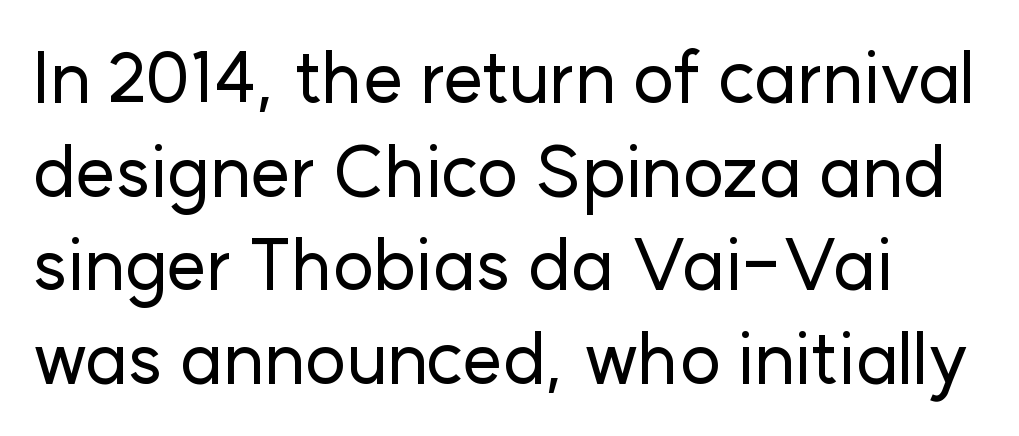
{"serif": "no", "italic": "no", "width": "normal", "stroke_contrast": "low", "x_height": "medium", "monospaced": "no", "underline": "no", "line_spacing": "normal", "line_spacing_ratio": 1.32, "letter_spacing": "normal", "letter_spacing_em": 0.0, "glyph_px": 71}
